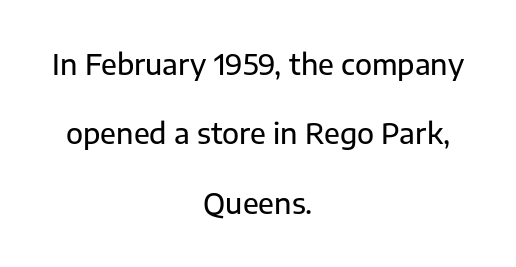
The image shows 28 px sans-serif type, upright; set centered, loose line spacing (2.48x), normal letter spacing, not underlined; low stroke contrast and a medium x-height.
